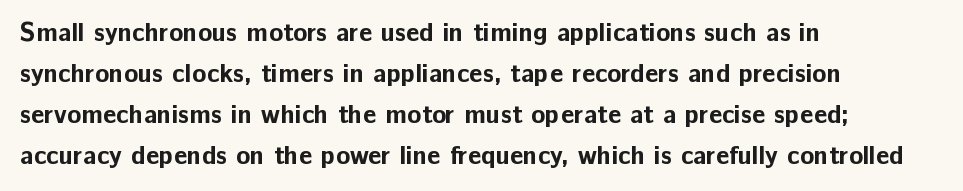
Q: Is the text bold? A: Yes.
Q: Is the text italic (slanted)? A: No, it is upright.
Q: Is the text underlined? A: No.
Q: How is the paragraph aligned? A: Left-aligned.
Q: Is the spacing between letters normal or unusually wide? A: Normal.
Q: Is the spacing between lines tight, normal or loose? A: Normal.
